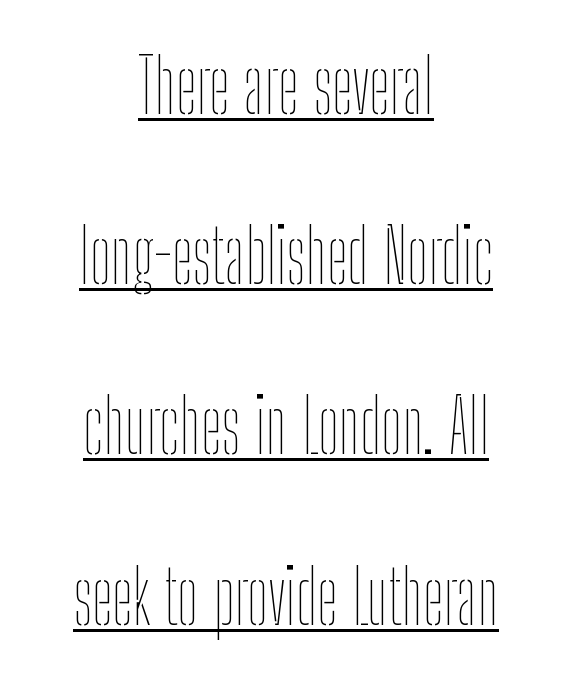
{"italic": "no", "bold": "no", "weight": "thin", "width": "condensed", "stroke_contrast": "low", "x_height": "medium", "monospaced": "no", "underline": "yes", "align": "center", "line_spacing": "loose", "line_spacing_ratio": 2.3, "letter_spacing": "normal", "letter_spacing_em": 0.0, "glyph_px": 74}
